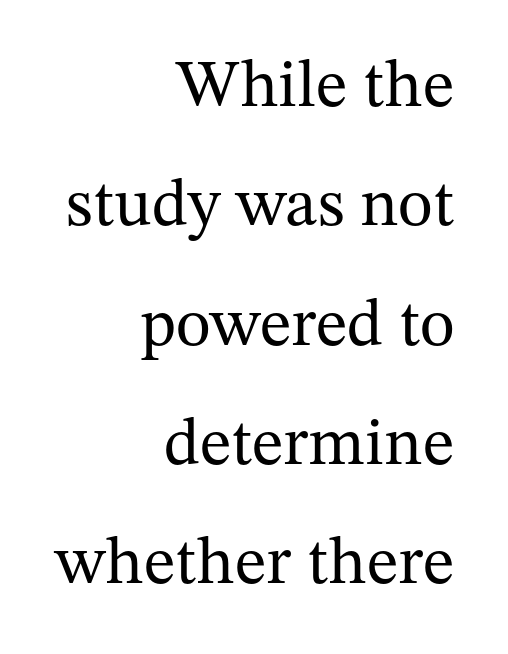
Q: Is the text bold? A: No.
Q: Is the text italic (slanted)? A: No, it is upright.
Q: Is the typeface a serif or a sans-serif typeface? A: Serif.
Q: Is the text underlined? A: No.
Q: How is the paragraph aligned? A: Right-aligned.
Q: Is the spacing between letters normal or unusually wide? A: Normal.
Q: Width (condensed, normal, or wide)? A: Normal.
Q: Stroke contrast? A: Medium.
Q: x-height? A: Medium.
Q: Monospaced? A: No.
